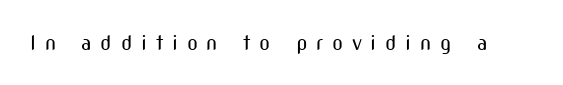
{"italic": "no", "bold": "no", "underline": "no", "letter_spacing": "wide", "letter_spacing_em": 0.44, "glyph_px": 20}
